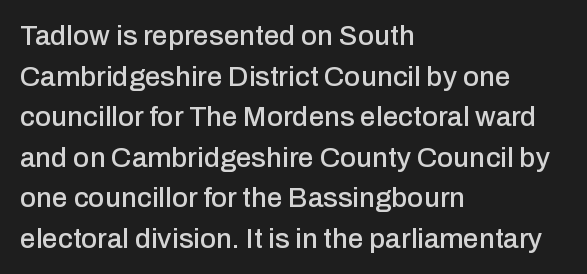
Q: Is the text italic (slanted)? A: No, it is upright.
Q: Is the typeface a serif or a sans-serif typeface? A: Sans-serif.
Q: Is the text underlined? A: No.
Q: How is the paragraph aligned? A: Left-aligned.
Q: Is the spacing between letters normal or unusually wide? A: Normal.
Q: Is the spacing between lines tight, normal or loose? A: Normal.
Q: Width (condensed, normal, or wide)? A: Normal.
Q: Stroke contrast? A: Low.
Q: x-height? A: Medium.
Q: Monospaced? A: No.
